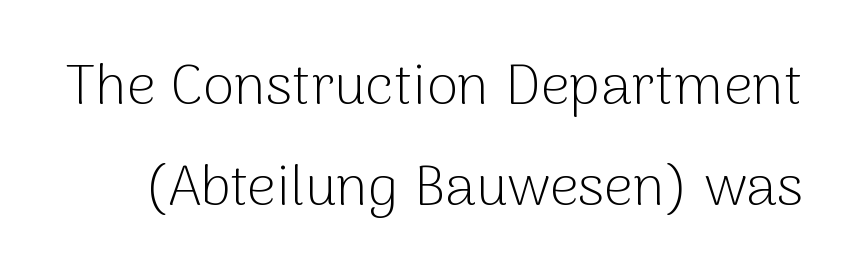
{"serif": "no", "italic": "no", "bold": "no", "weight": "light", "width": "normal", "stroke_contrast": "low", "x_height": "medium", "monospaced": "no", "underline": "no", "line_spacing_ratio": 1.78, "letter_spacing": "normal", "letter_spacing_em": 0.0, "glyph_px": 57}
